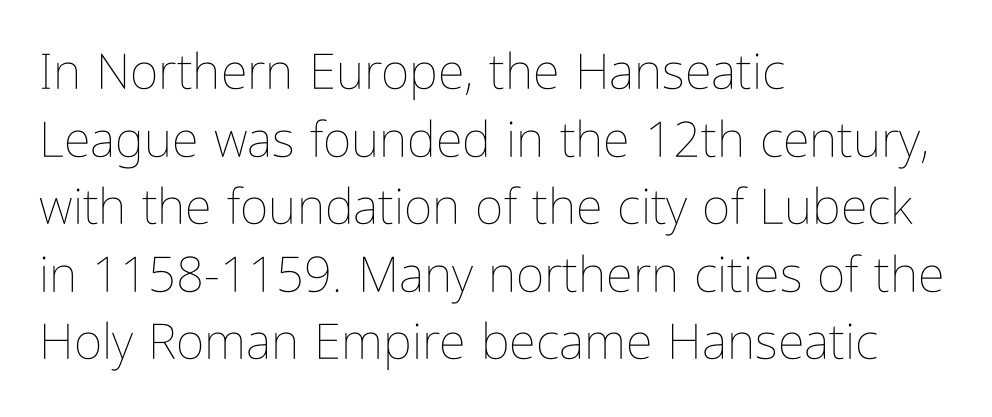
Descenders hang freely into open space. Do the characters align in a grid? No, the font is proportional. Letter spacing: default. Casual observation: everything's shoved over to the left.
